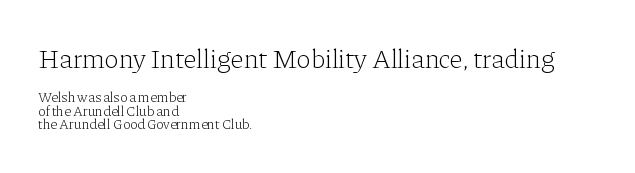
Q: Is the text bold? A: No.
Q: Is the text italic (slanted)? A: No, it is upright.
Q: Is the text underlined? A: No.
Q: How is the paragraph aligned? A: Left-aligned.
Q: Is the spacing between letters normal or unusually wide? A: Normal.
Q: Is the spacing between lines tight, normal or loose? A: Tight.
Q: Which block of text is set in a larger size, the first (top) or the second (bottom)? A: The first (top) one.
